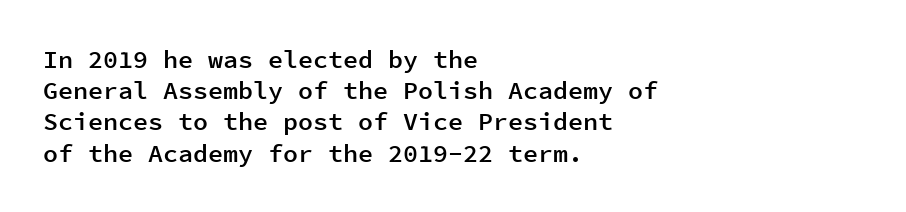
The vertical gap from one line to the next is medium. This sample is left-justified, so line endings fall wherever the words run out. Check under the words: just untouched page. Honestly, the letter spacing is just normal — you wouldn't notice it. Does the lettering tilt? It doesn't — this is upright. Typesetter's note: demi weight, one step under bold.
